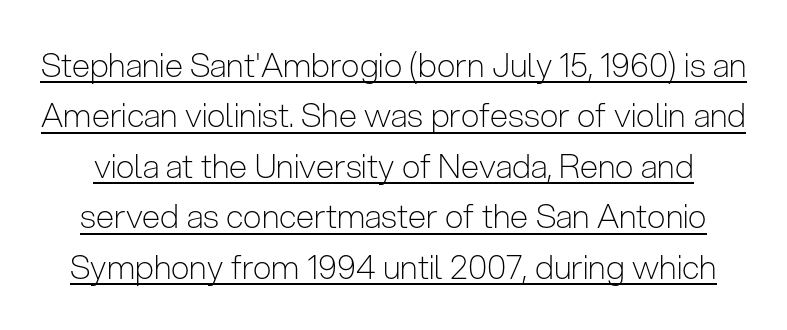
The image shows 33 px light, condensed sans-serif type, upright; set normal line spacing (1.53x), normal letter spacing, underlined; low stroke contrast and a medium x-height.
